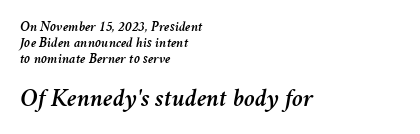
Q: Is the text italic (slanted)? A: Yes, it leans right by about 11 degrees.
Q: Is the text underlined? A: No.
Q: How is the paragraph aligned? A: Left-aligned.
Q: Is the spacing between letters normal or unusually wide? A: Normal.
Q: Is the spacing between lines tight, normal or loose? A: Tight.
Q: Which block of text is set in a larger size, the first (top) or the second (bottom)? A: The second (bottom) one.
